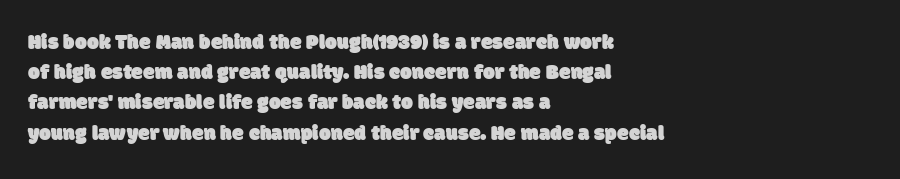
Q: Is the text underlined? A: No.
Q: How is the paragraph aligned? A: Left-aligned.
Q: Is the spacing between letters normal or unusually wide? A: Normal.
Q: Is the spacing between lines tight, normal or loose? A: Normal.
